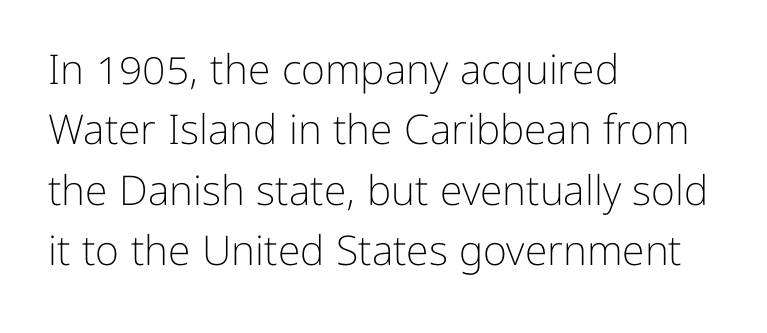
Q: Is the text bold? A: No.
Q: Is the text italic (slanted)? A: No, it is upright.
Q: Is the typeface a serif or a sans-serif typeface? A: Sans-serif.
Q: Is the text underlined? A: No.
Q: How is the paragraph aligned? A: Left-aligned.
Q: Is the spacing between letters normal or unusually wide? A: Normal.
Q: Is the spacing between lines tight, normal or loose? A: Normal.
Q: Width (condensed, normal, or wide)? A: Normal.
Q: Stroke contrast? A: Low.
Q: x-height? A: Medium.
Q: Monospaced? A: No.
